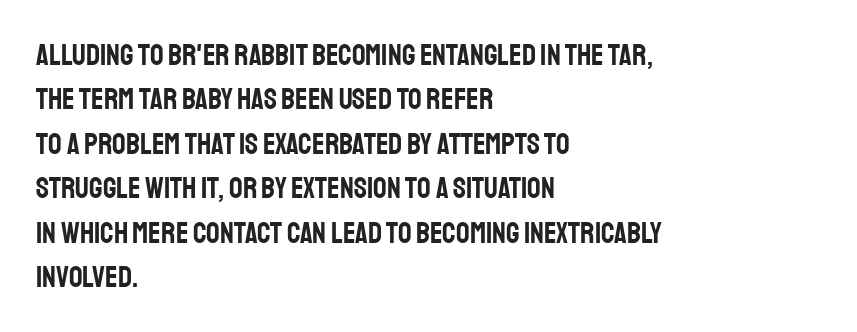
What's the leading like? Ordinary, nothing unusual. Unlike a traditional serif, this face leaves its strokes unadorned. This sample uses plain, unmodified letter spacing. Here the designer chose a conventional face with non-uniform glyph widths.
